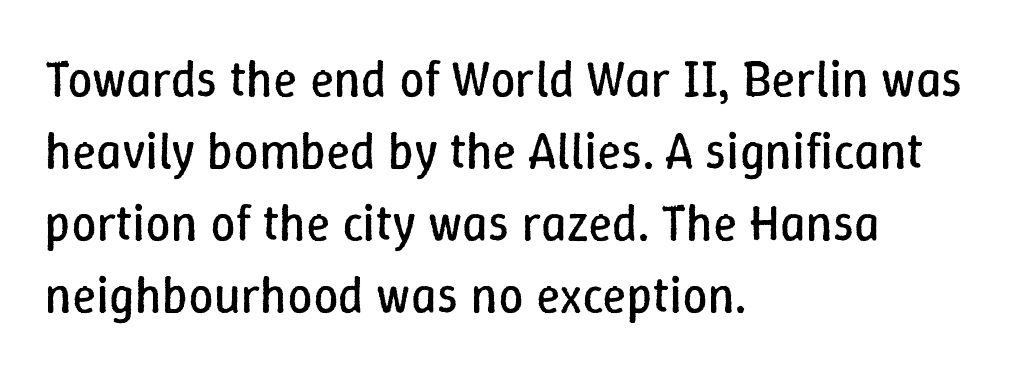
{"italic": "no", "bold": "no", "weight": "regular", "width": "normal", "stroke_contrast": "low", "x_height": "medium", "monospaced": "no", "underline": "no", "align": "left", "line_spacing": "normal", "line_spacing_ratio": 1.44, "letter_spacing": "normal", "letter_spacing_em": 0.0, "glyph_px": 50}
